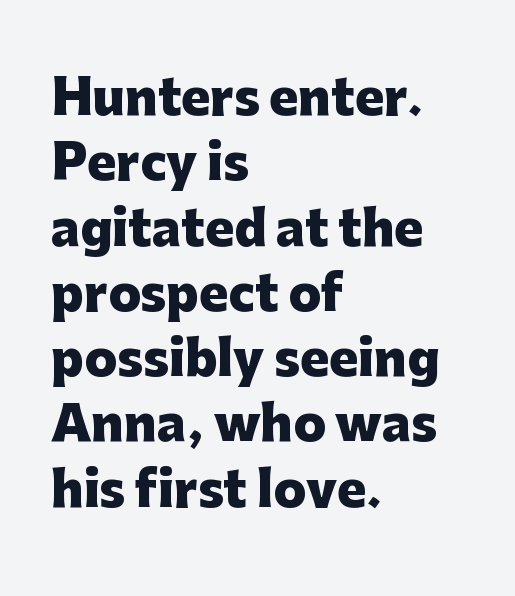
Q: Is the text bold? A: Yes.
Q: Is the text italic (slanted)? A: No, it is upright.
Q: Is the typeface a serif or a sans-serif typeface? A: Sans-serif.
Q: Is the text underlined? A: No.
Q: How is the paragraph aligned? A: Left-aligned.
Q: Is the spacing between letters normal or unusually wide? A: Normal.
Q: Is the spacing between lines tight, normal or loose? A: Normal.
Q: Width (condensed, normal, or wide)? A: Normal.
Q: Stroke contrast? A: Low.
Q: x-height? A: Medium.
Q: Monospaced? A: No.
